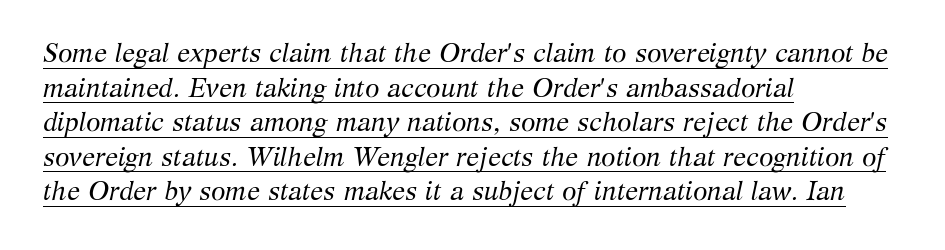
Q: Is the text bold? A: No.
Q: Is the text italic (slanted)? A: Yes, it leans right by about 12 degrees.
Q: Is the text underlined? A: Yes.
Q: How is the paragraph aligned? A: Left-aligned.
Q: Is the spacing between letters normal or unusually wide? A: Normal.
Q: Is the spacing between lines tight, normal or loose? A: Normal.
